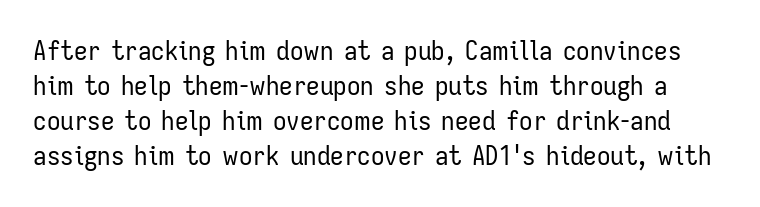
{"italic": "no", "bold": "no", "underline": "no", "line_spacing": "normal", "line_spacing_ratio": 1.3, "letter_spacing": "normal", "letter_spacing_em": 0.0, "glyph_px": 27}
